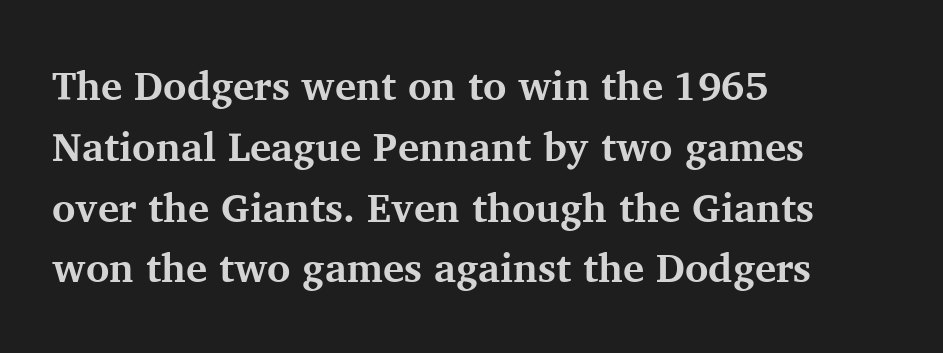
{"serif": "yes", "italic": "no", "bold": "yes", "weight": "bold", "width": "normal", "stroke_contrast": "medium", "x_height": "medium", "monospaced": "no", "underline": "no", "align": "left", "line_spacing": "normal", "line_spacing_ratio": 1.52, "letter_spacing": "normal", "letter_spacing_em": 0.0, "glyph_px": 40}
